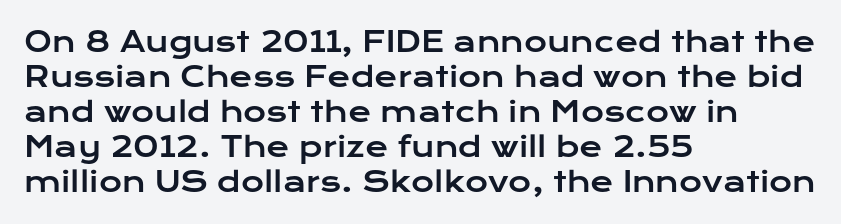
The type family on display is of the sans-serif kind. The foot of each line stays bare and open. Regular leading. The typesetter chose a ragged-right arrangement here. Is there any slant? The stems are plumb.
